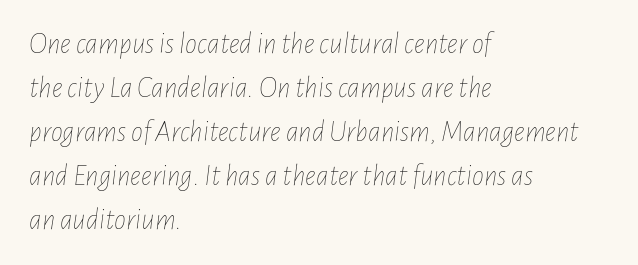
Q: Is the text bold? A: No.
Q: Is the text italic (slanted)? A: Yes, it leans right by about 7 degrees.
Q: Is the text underlined? A: No.
Q: How is the paragraph aligned? A: Left-aligned.
Q: Is the spacing between letters normal or unusually wide? A: Normal.
Q: Is the spacing between lines tight, normal or loose? A: Normal.
Q: Width (condensed, normal, or wide)? A: Condensed.
Q: Stroke contrast? A: Low.
Q: x-height? A: Medium.
Q: Monospaced? A: No.
